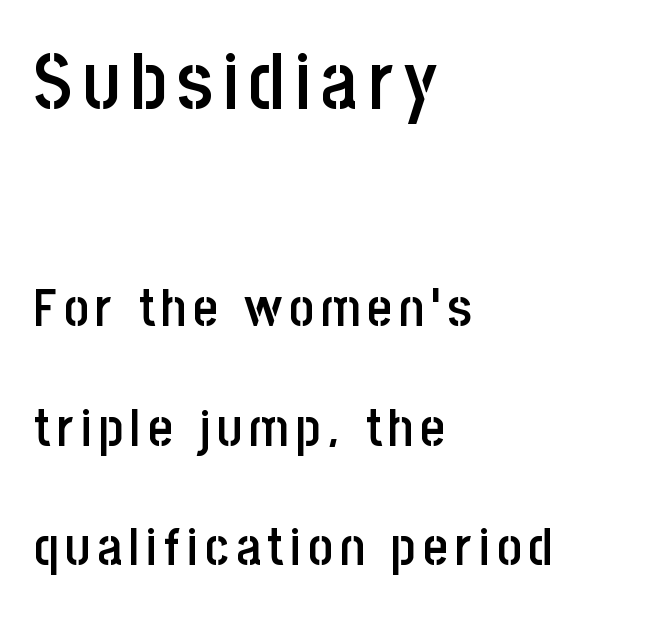
{"serif": "no", "italic": "no", "bold": "semi", "weight": "semibold", "width": "condensed", "stroke_contrast": "low", "x_height": "large", "monospaced": "no", "underline": "no", "align": "left", "line_spacing": "loose", "line_spacing_ratio": 2.26, "larger_block": "first", "size_ratio": 1.49, "glyph_px": 79}
